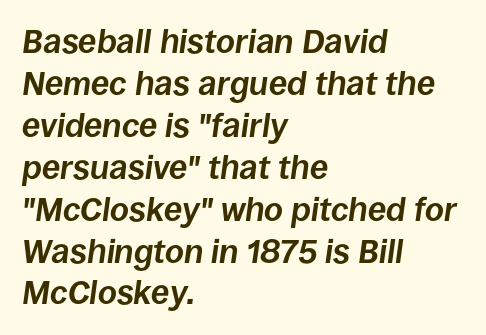
The image shows 33 px bold type, italic (leaning right); set left-aligned, normal line spacing (1.27x), normal letter spacing, not underlined; low stroke contrast and a large x-height.
